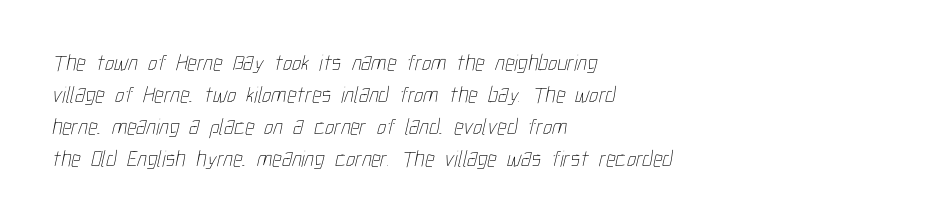
The typesetter chose a ragged-right arrangement here. Compared with typical paragraphs, the rows here are spaced about the same. Look at the tracking — it's just the regular setting, nothing added. The space beneath each line is pristine and unruled. Caption: face not bold, strokes unweighted.
